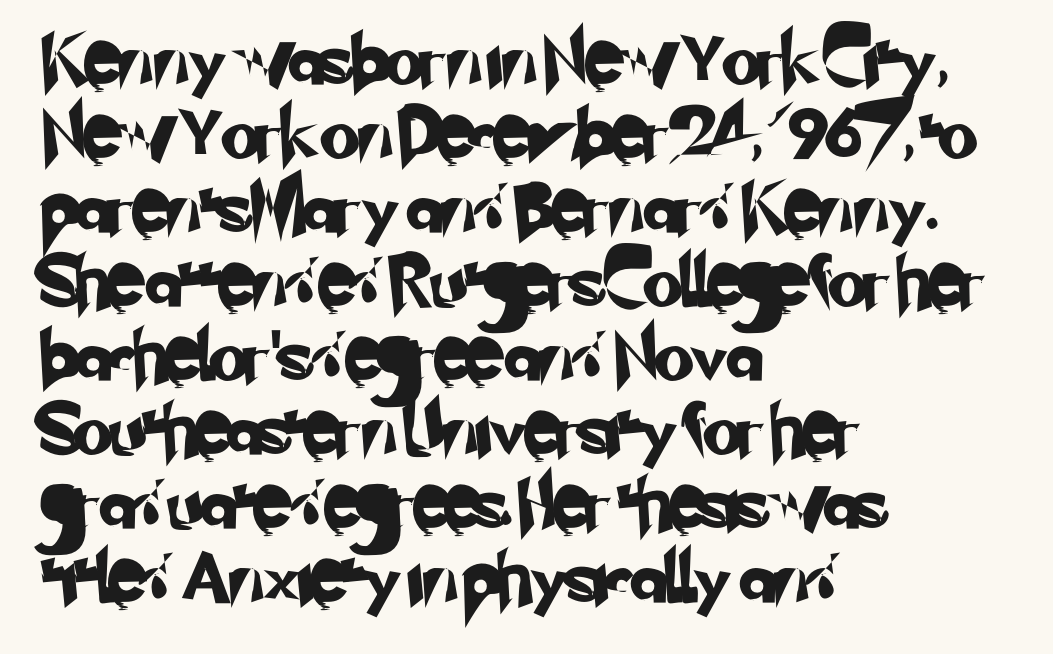
The image shows 51 px sans-serif type; set left-aligned, normal line spacing (1.45x), normal letter spacing, not underlined; low stroke contrast and a small x-height.
